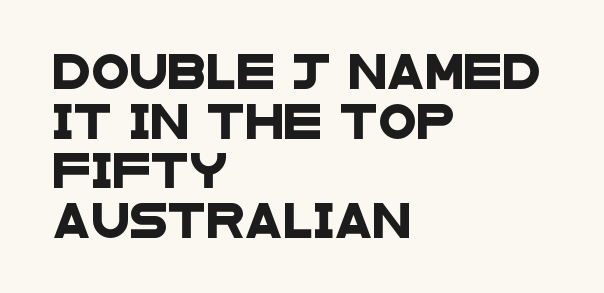
Each letter's strokes conclude bluntly, with no projecting serifs. Honestly, there is no underline to notice here at all. Looks like regular typesetting: each glyph gets only the width it needs. The lines sit at an ordinary, default distance from one another.
